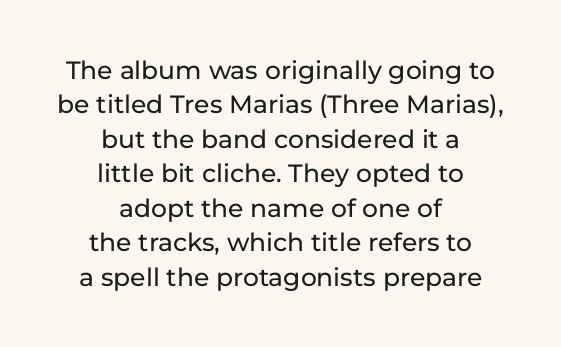
Style check: upright. Anything drawn beneath the words? Only blank space. The paragraph has two soft edges and a firm central axis. Each new line begins a customary step beneath the previous one. The rendering keeps characters at their native spacing.
